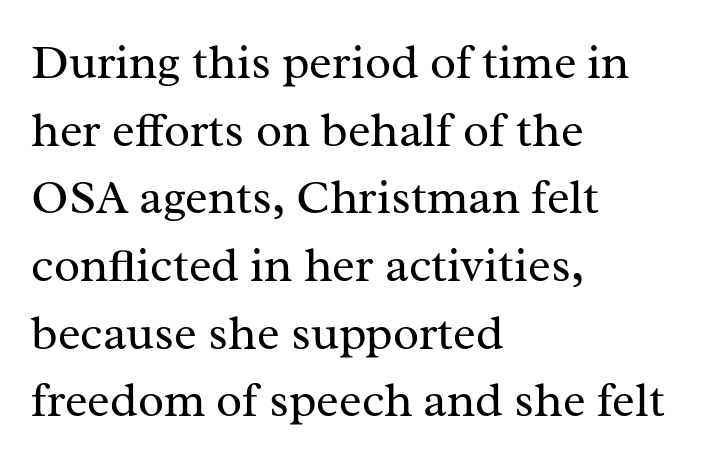
Q: Is the text bold? A: No.
Q: Is the text italic (slanted)? A: No, it is upright.
Q: Is the typeface a serif or a sans-serif typeface? A: Serif.
Q: Is the text underlined? A: No.
Q: How is the paragraph aligned? A: Left-aligned.
Q: Is the spacing between letters normal or unusually wide? A: Normal.
Q: Is the spacing between lines tight, normal or loose? A: Normal.
Q: Width (condensed, normal, or wide)? A: Normal.
Q: Stroke contrast? A: Medium.
Q: x-height? A: Medium.
Q: Monospaced? A: No.
